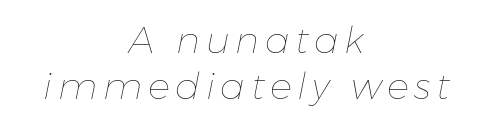
Q: Is the text bold? A: No.
Q: Is the text italic (slanted)? A: Yes, it leans right by about 11 degrees.
Q: Is the text underlined? A: No.
Q: How is the paragraph aligned? A: Centered.
Q: Width (condensed, normal, or wide)? A: Normal.
Q: Stroke contrast? A: Low.
Q: x-height? A: Medium.
Q: Monospaced? A: No.
